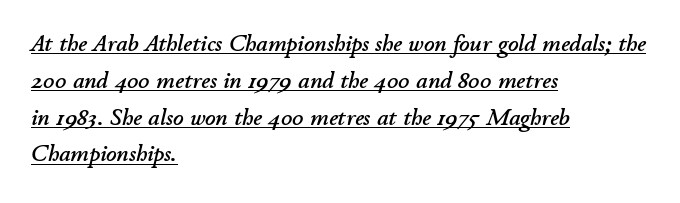
The image shows 23 px text type, italic (leaning right); set left-aligned, normal line spacing (1.6x), normal letter spacing, underlined.
